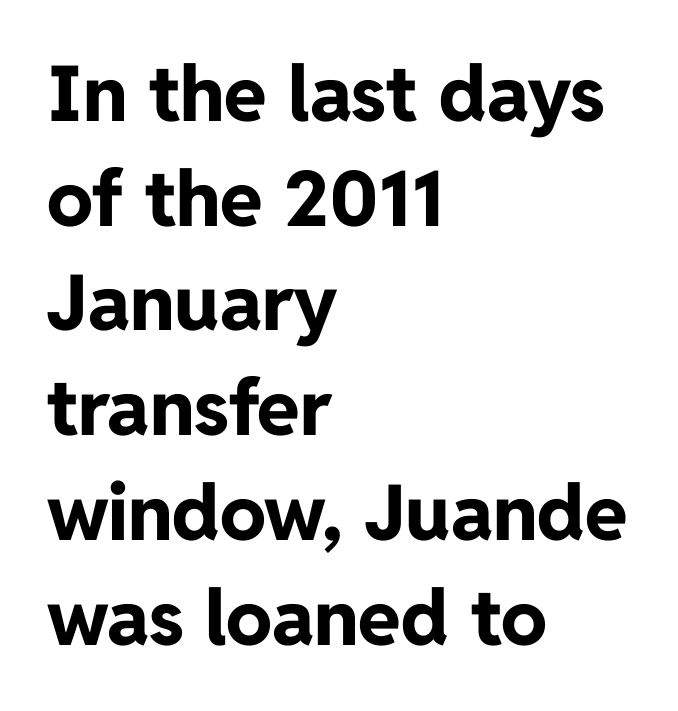
The image shows 77 px bold sans-serif type, upright; set left-aligned, normal line spacing (1.36x), normal letter spacing, not underlined; low stroke contrast and a medium x-height.
